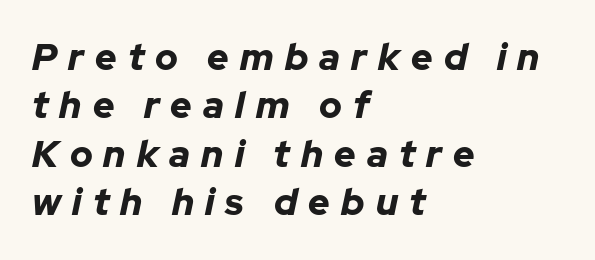
Normally led — the rows are evenly, conventionally spaced. The letters are slanted; this is an italic face. The letters advance in unequal steps, a hallmark of proportional type. Bold? Absolutely — the strokes are thick and heavy.
